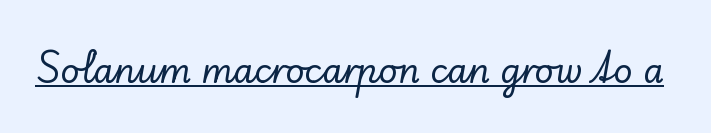
Each word holds together tightly as a unit, with standard inter-letter gaps. A typesetter would label this face a serif. This is underlined copy, the kind a proofreader might mark for attention. Here the designer chose a conventional face with non-uniform glyph widths.
